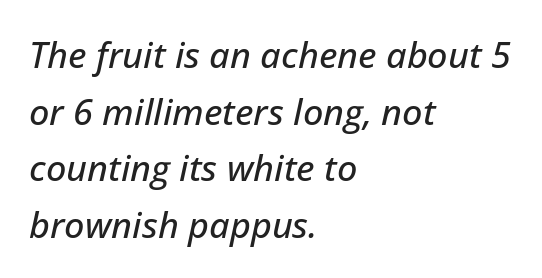
{"italic": "yes", "lean": "right", "slant_degrees": 12, "width": "normal", "stroke_contrast": "low", "x_height": "medium", "monospaced": "no", "underline": "no", "align": "left", "line_spacing": "normal", "line_spacing_ratio": 1.57, "letter_spacing": "normal", "letter_spacing_em": 0.0, "glyph_px": 36}
